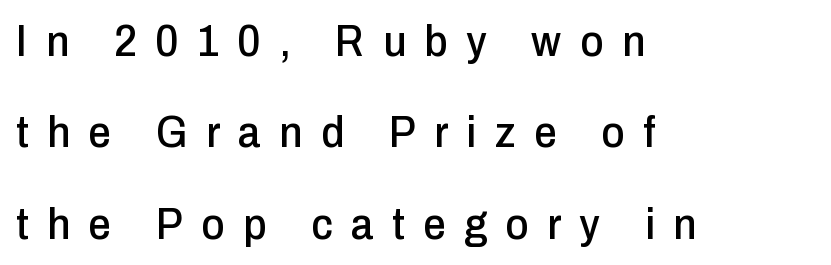
The image shows 45 px condensed sans-serif type, upright; set left-aligned, loose line spacing (2.03x), unusually wide letter spacing (+0.41 em), not underlined; low stroke contrast and a medium x-height.
